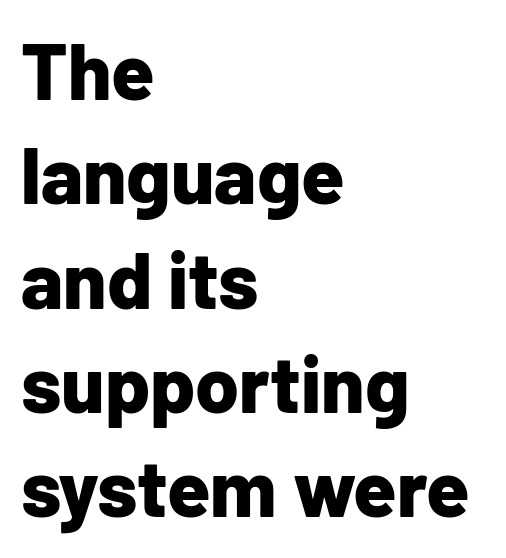
Q: Is the text bold? A: Yes.
Q: Is the text italic (slanted)? A: No, it is upright.
Q: Is the typeface a serif or a sans-serif typeface? A: Sans-serif.
Q: Is the text underlined? A: No.
Q: How is the paragraph aligned? A: Left-aligned.
Q: Is the spacing between letters normal or unusually wide? A: Normal.
Q: Is the spacing between lines tight, normal or loose? A: Normal.
Q: Width (condensed, normal, or wide)? A: Normal.
Q: Stroke contrast? A: Low.
Q: x-height? A: Medium.
Q: Monospaced? A: No.
